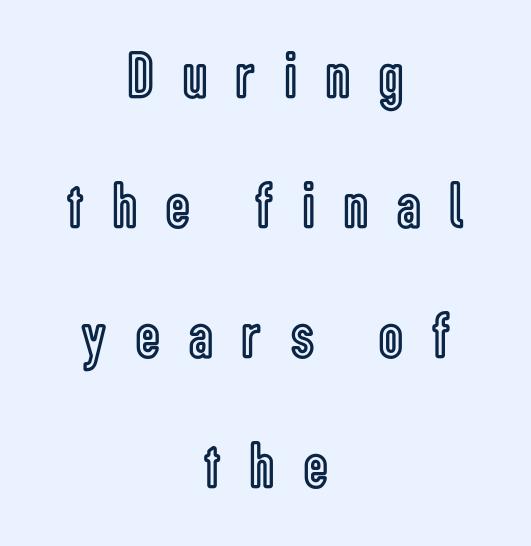
Letter spacing: wide. Line spacing here is loose. Alignment: centered. The lettering holds an erect, upright posture throughout.
